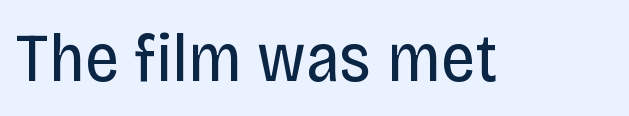
The image shows 69 px regular-weight, condensed sans-serif type, upright; set normal letter spacing, not underlined; low stroke contrast and a large x-height.
